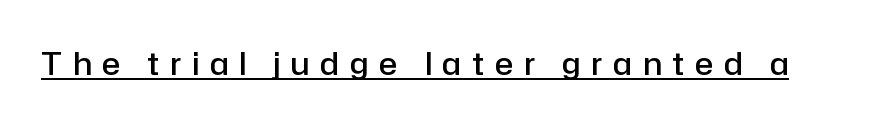
Q: Is the text bold? A: Semi-bold.
Q: Is the text italic (slanted)? A: No, it is upright.
Q: Is the typeface a serif or a sans-serif typeface? A: Sans-serif.
Q: Is the text underlined? A: Yes.
Q: Is the spacing between letters normal or unusually wide? A: Unusually wide.
Q: Width (condensed, normal, or wide)? A: Normal.
Q: Stroke contrast? A: Low.
Q: x-height? A: Medium.
Q: Monospaced? A: No.
